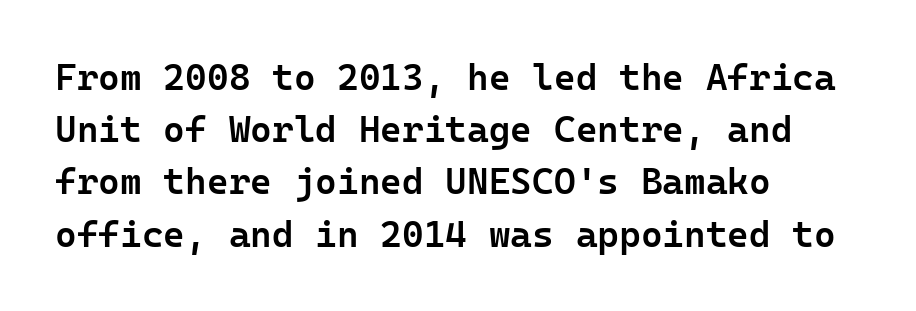
Compared with typical paragraphs, the rows here are spaced about the same. Characters follow at the spacing the type designer built in. In terms of weight, the rendering is demibold, just under bold. The text was rendered using a sans face with plain stroke endings.
